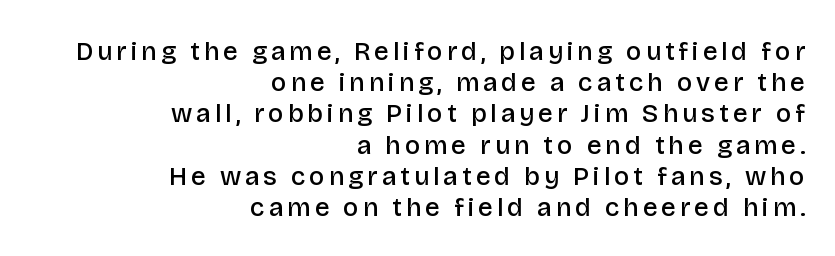
The strip under each line holds only bare page. Rendered with straight, roman letterforms. Where is the straight margin? On the right. Every letter is mildly thick-stroked: semibold rather than bold.
